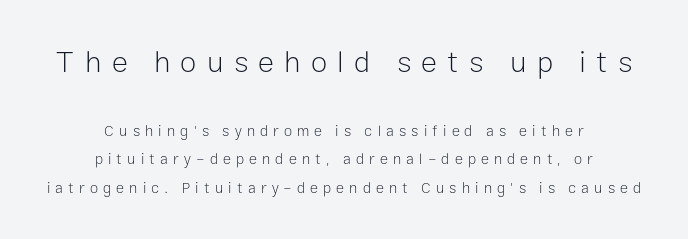
{"serif": "no", "italic": "no", "bold": "no", "weight": "light", "width": "normal", "stroke_contrast": "low", "x_height": "medium", "monospaced": "no", "underline": "no", "align": "center", "line_spacing": "loose", "line_spacing_ratio": 1.92, "letter_spacing": "wide", "letter_spacing_em": 0.34, "larger_block": "first", "size_ratio": 2.0, "glyph_px": 30}
